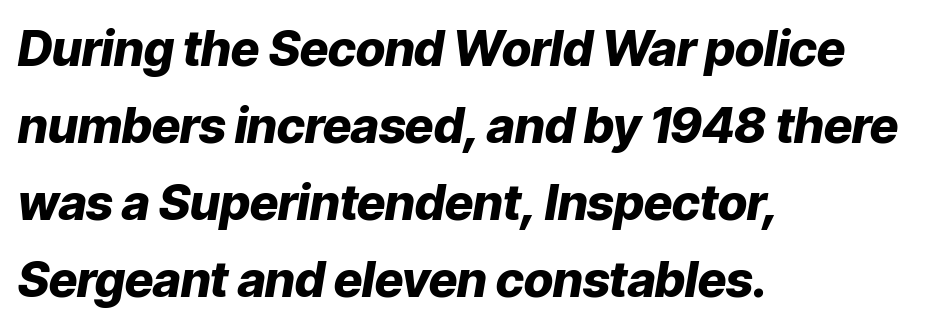
Q: Is the text bold? A: Yes.
Q: Is the text italic (slanted)? A: Yes, it leans right by about 9 degrees.
Q: Is the text underlined? A: No.
Q: How is the paragraph aligned? A: Left-aligned.
Q: Is the spacing between letters normal or unusually wide? A: Normal.
Q: Is the spacing between lines tight, normal or loose? A: Normal.
Q: Width (condensed, normal, or wide)? A: Normal.
Q: Stroke contrast? A: Low.
Q: x-height? A: Medium.
Q: Monospaced? A: No.
